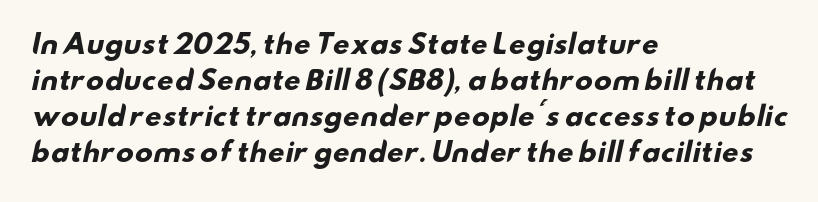
{"bold": "yes", "underline": "no", "align": "left", "line_spacing": "normal", "line_spacing_ratio": 1.38, "letter_spacing": "normal", "letter_spacing_em": 0.0, "glyph_px": 26}
